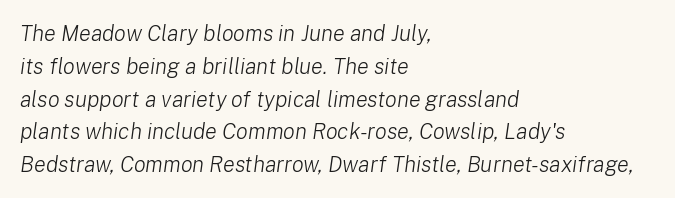
The zone under the glyphs is completely vacant. The font's italic variant was chosen for this text. Successive baselines arrive at the customary interval. These glyphs show unthickened strokes, regular width or finer. Is the block centered? No — it sits flush against the left margin.
